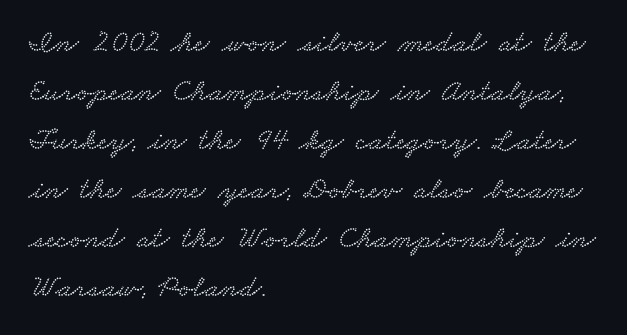
The face used here is proportionally spaced, like ordinary book or web type. Typeset ragged right — the left edge is the straight one. Tracking here is standard; glyphs follow each other at the usual distance. This is serif lettering, the kind often seen in printed books.
